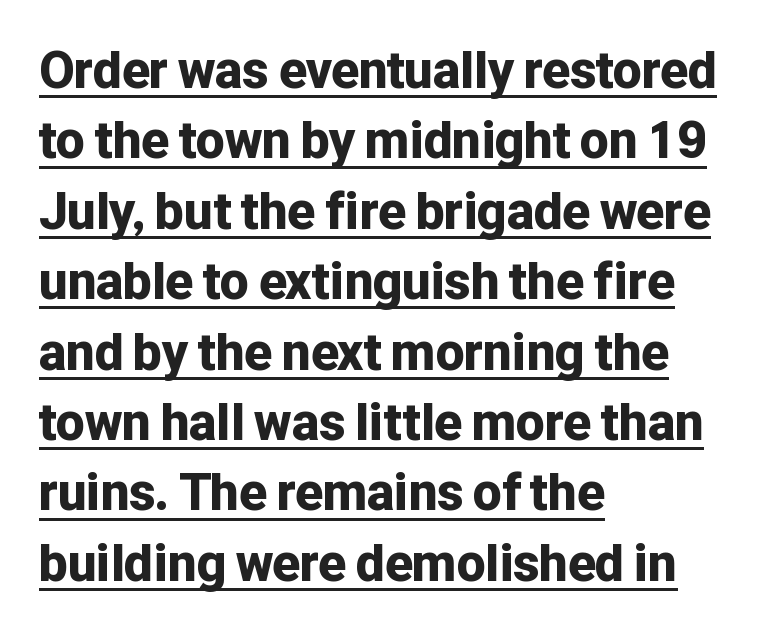
Q: Is the text bold? A: Yes.
Q: Is the text italic (slanted)? A: No, it is upright.
Q: Is the typeface a serif or a sans-serif typeface? A: Sans-serif.
Q: Is the text underlined? A: Yes.
Q: How is the paragraph aligned? A: Left-aligned.
Q: Is the spacing between letters normal or unusually wide? A: Normal.
Q: Is the spacing between lines tight, normal or loose? A: Normal.
Q: Width (condensed, normal, or wide)? A: Normal.
Q: Stroke contrast? A: Low.
Q: x-height? A: Medium.
Q: Monospaced? A: No.
